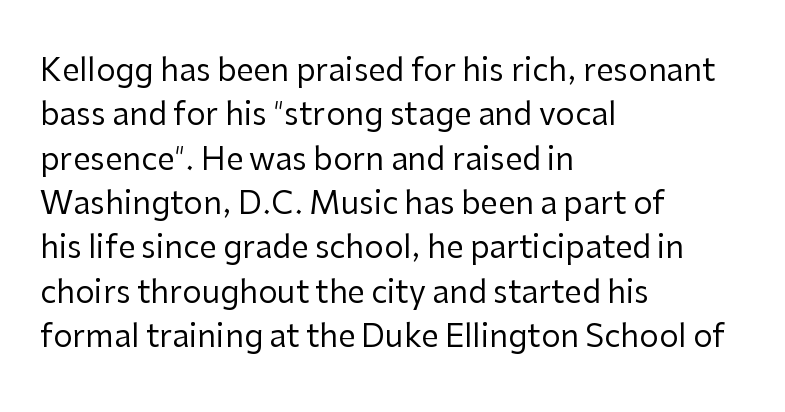
This rendering employs a face without finishing strokes, i.e., a sans-serif. The foot of each line stays bare and open. Each letter keeps its own natural width here, so spacing adapts to shape. Students, note that the glyphs here touch the page at normal intervals. The weight tops out at a normal text grade. Leading matches the norm, producing a regular column.
